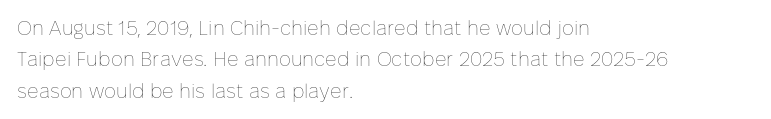
Q: Is the text bold? A: No.
Q: Is the text italic (slanted)? A: No, it is upright.
Q: Is the text underlined? A: No.
Q: How is the paragraph aligned? A: Left-aligned.
Q: Is the spacing between letters normal or unusually wide? A: Normal.
Q: Is the spacing between lines tight, normal or loose? A: Normal.
